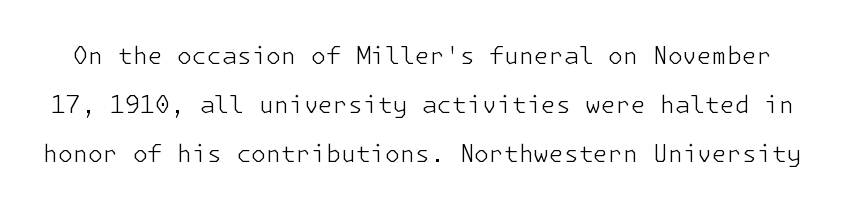
There is no visible air inserted between adjacent glyphs. Is the type heavy? It reads as light-to-regular instead. Posture: straight, roman, zero tilt. The rendering uses a large line-height, opening up the rows.
